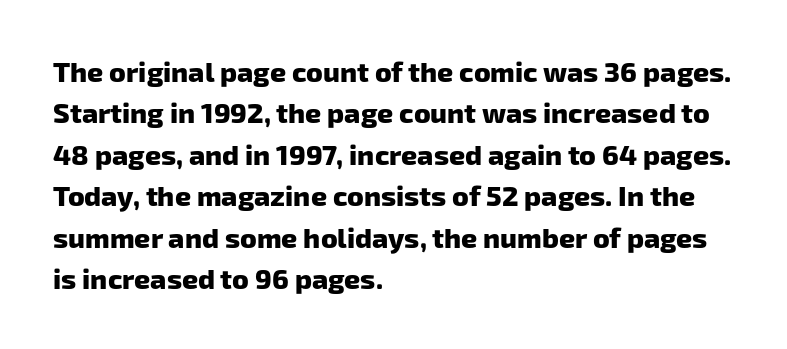
The image shows 28 px heavy sans-serif type; set left-aligned, normal line spacing (1.48x), normal letter spacing, not underlined; low stroke contrast and a medium x-height.
